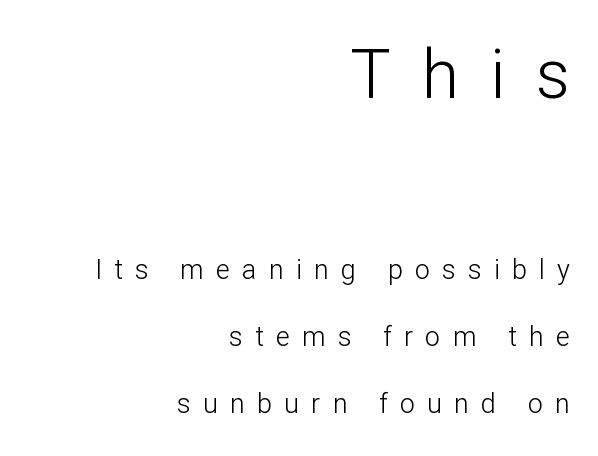
Q: Is the text bold? A: No.
Q: Is the text italic (slanted)? A: No, it is upright.
Q: Is the typeface a serif or a sans-serif typeface? A: Sans-serif.
Q: Is the text underlined? A: No.
Q: How is the paragraph aligned? A: Right-aligned.
Q: Is the spacing between letters normal or unusually wide? A: Unusually wide.
Q: Is the spacing between lines tight, normal or loose? A: Loose.
Q: Which block of text is set in a larger size, the first (top) or the second (bottom)? A: The first (top) one.
Q: Width (condensed, normal, or wide)? A: Normal.
Q: Stroke contrast? A: Low.
Q: x-height? A: Medium.
Q: Monospaced? A: No.
